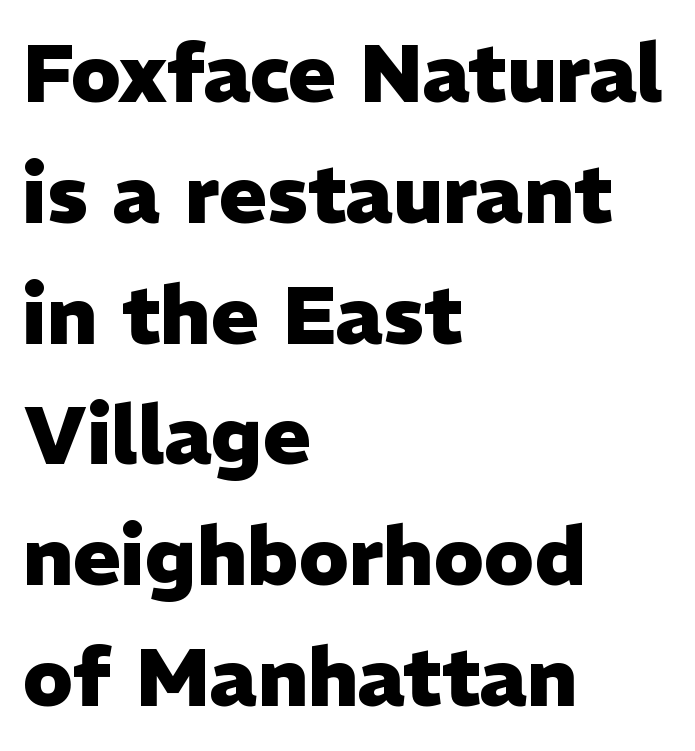
Q: Is the text bold? A: Yes.
Q: Is the text italic (slanted)? A: No, it is upright.
Q: Is the typeface a serif or a sans-serif typeface? A: Sans-serif.
Q: Is the text underlined? A: No.
Q: How is the paragraph aligned? A: Left-aligned.
Q: Is the spacing between letters normal or unusually wide? A: Normal.
Q: Is the spacing between lines tight, normal or loose? A: Normal.
Q: Width (condensed, normal, or wide)? A: Normal.
Q: Stroke contrast? A: Low.
Q: x-height? A: Medium.
Q: Monospaced? A: No.
